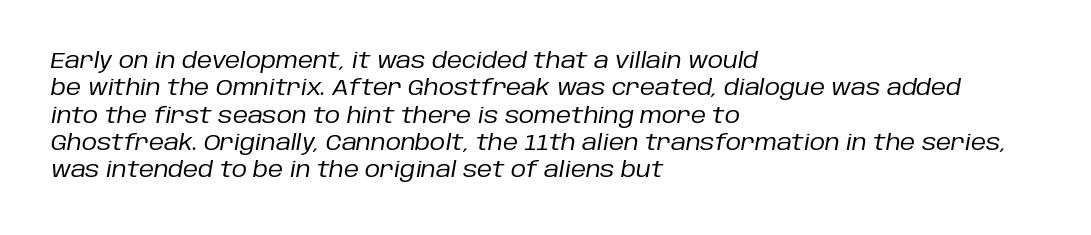
The area under the type is left untouched. Observe the ordinary spacing: letters are neighbours, not strangers. The ragged edge is on the right, which tells us the setting is flush left. The letters are slanted; this is an italic face. On a weight scale, this lands at 450 or below.
